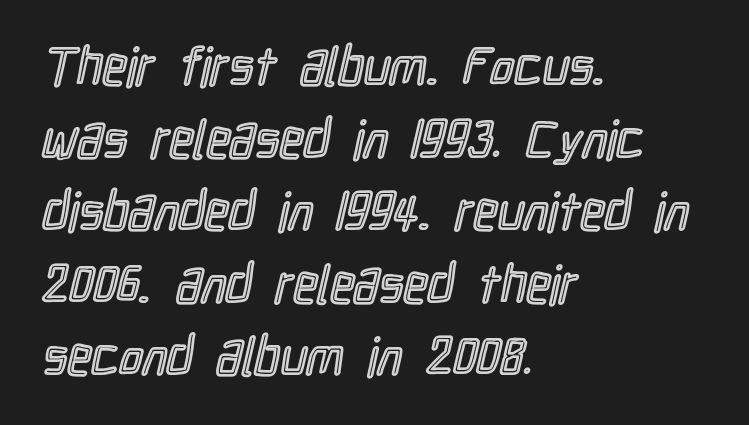
Q: Is the text italic (slanted)? A: Yes.
Q: Is the text underlined? A: No.
Q: How is the paragraph aligned? A: Left-aligned.
Q: Is the spacing between letters normal or unusually wide? A: Normal.
Q: Is the spacing between lines tight, normal or loose? A: Normal.
Q: Width (condensed, normal, or wide)? A: Condensed.
Q: x-height? A: Medium.
Q: Monospaced? A: No.
